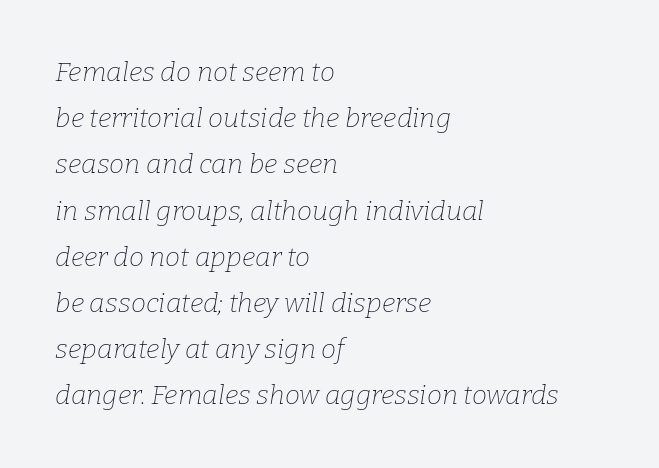
Q: Is the text bold? A: No.
Q: Is the text italic (slanted)? A: Yes, it leans right by about 9 degrees.
Q: Is the text underlined? A: No.
Q: How is the paragraph aligned? A: Left-aligned.
Q: Is the spacing between letters normal or unusually wide? A: Normal.
